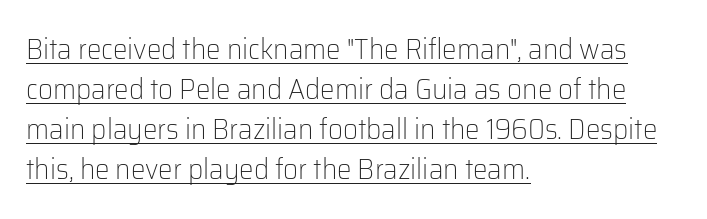
Tracking here is standard; glyphs follow each other at the usual distance. Compared with a typical body face, this is equally light or lighter still. Designer's note — italics off, roman on. Think of a printed novel: that variable character pitch is what you see here. The face used here is a sans, in the tradition of grotesques and geometrics. Somebody hit Ctrl+U on this one — the words are underlined.
